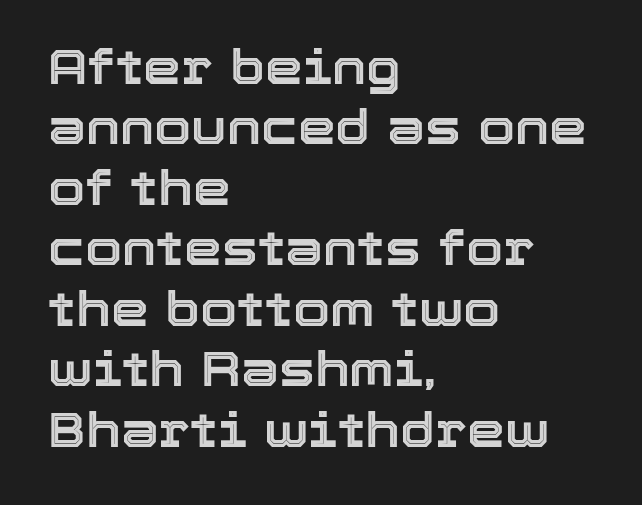
Q: Is the text italic (slanted)? A: No, it is upright.
Q: Is the text underlined? A: No.
Q: How is the paragraph aligned? A: Left-aligned.
Q: Is the spacing between letters normal or unusually wide? A: Normal.
Q: Is the spacing between lines tight, normal or loose? A: Normal.
Q: Width (condensed, normal, or wide)? A: Normal.
Q: x-height? A: Medium.
Q: Monospaced? A: No.
